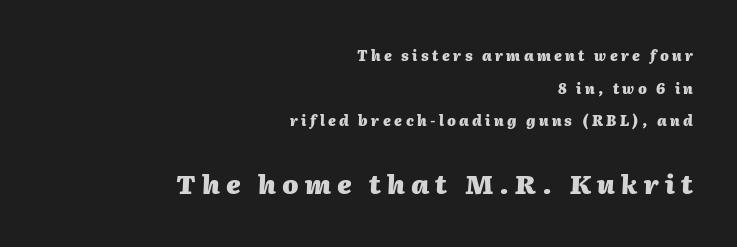
The image shows 26 px bold type, italic (leaning right); set right-aligned, loose line spacing (2.33x), unusually wide letter spacing (+0.24 em), not underlined; the second (bottom) block is 1.86x larger.
